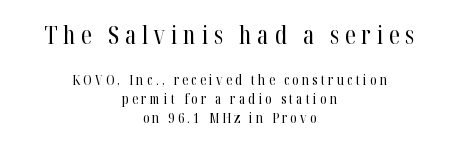
Summary of vertical rhythm: regular, with standard interline spacing. Character size in the leading block exceeds that of the trailing block. A bare baseline throughout the passage. Each line is balanced around a shared central axis. Is there any slant? The stems are plumb. In terms of letterspacing, this is a distinctly airy, spread setting.
